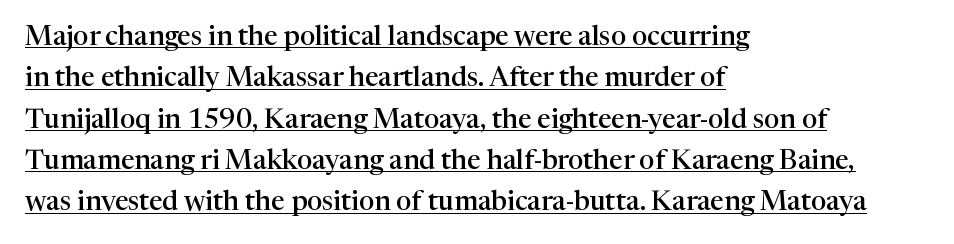
Compared with typical paragraphs, the rows here are spaced about the same. The rendering keeps characters at their native spacing. The axis of the letterforms is exactly vertical. Firm but not heavy-handed strokes: this text is semibold. The face used here appears with an underline applied.
